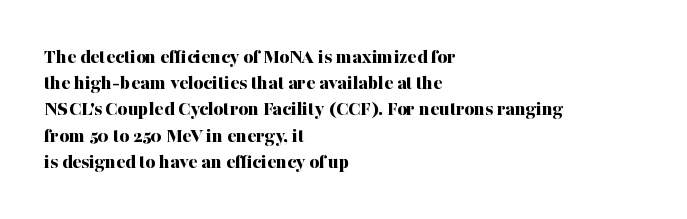
Q: Is the text bold? A: Yes.
Q: Is the text italic (slanted)? A: No, it is upright.
Q: Is the text underlined? A: No.
Q: How is the paragraph aligned? A: Left-aligned.
Q: Is the spacing between letters normal or unusually wide? A: Normal.
Q: Is the spacing between lines tight, normal or loose? A: Normal.
